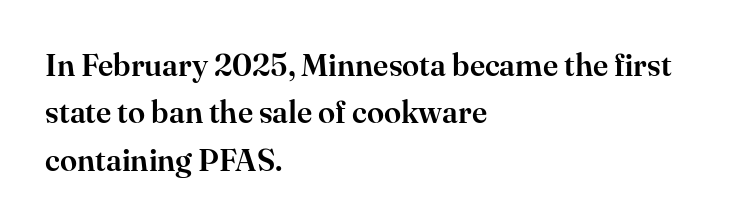
Q: Is the text italic (slanted)? A: No, it is upright.
Q: Is the typeface a serif or a sans-serif typeface? A: Serif.
Q: Is the text underlined? A: No.
Q: How is the paragraph aligned? A: Left-aligned.
Q: Is the spacing between letters normal or unusually wide? A: Normal.
Q: Is the spacing between lines tight, normal or loose? A: Normal.
Q: Width (condensed, normal, or wide)? A: Normal.
Q: Stroke contrast? A: High.
Q: x-height? A: Small.
Q: Monospaced? A: No.
